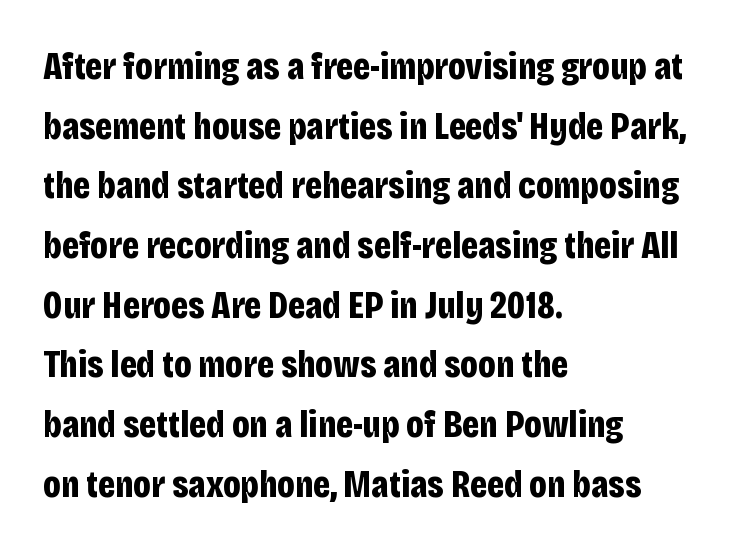
The image shows 38 px bold, condensed sans-serif type, upright; set left-aligned, normal line spacing (1.57x), normal letter spacing, not underlined; low stroke contrast and a large x-height.
